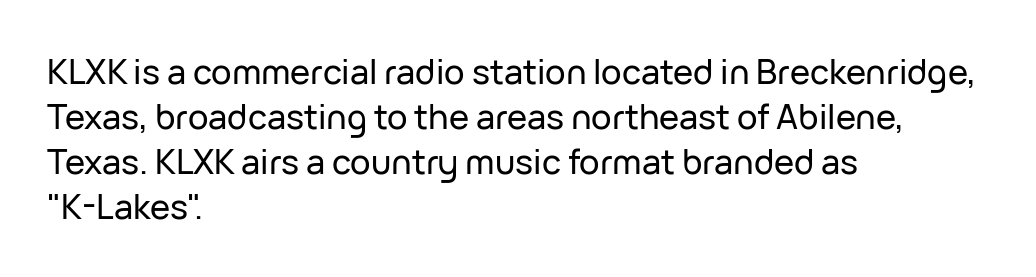
Q: Is the text italic (slanted)? A: No, it is upright.
Q: Is the typeface a serif or a sans-serif typeface? A: Sans-serif.
Q: Is the text underlined? A: No.
Q: How is the paragraph aligned? A: Left-aligned.
Q: Is the spacing between letters normal or unusually wide? A: Normal.
Q: Is the spacing between lines tight, normal or loose? A: Normal.
Q: Width (condensed, normal, or wide)? A: Normal.
Q: Stroke contrast? A: Low.
Q: x-height? A: Medium.
Q: Monospaced? A: No.
